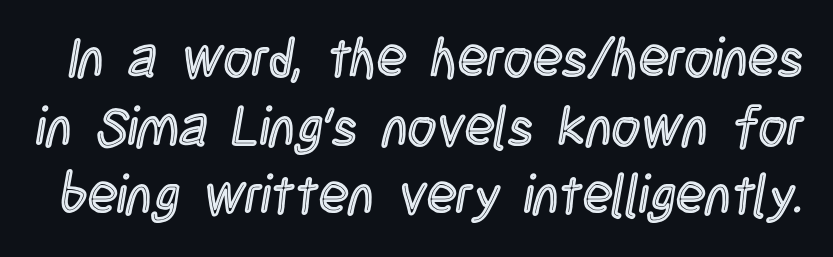
Q: Is the text italic (slanted)? A: Yes.
Q: Is the text underlined? A: No.
Q: Is the spacing between letters normal or unusually wide? A: Normal.
Q: Is the spacing between lines tight, normal or loose? A: Normal.
Q: Width (condensed, normal, or wide)? A: Condensed.
Q: x-height? A: Large.
Q: Monospaced? A: No.
